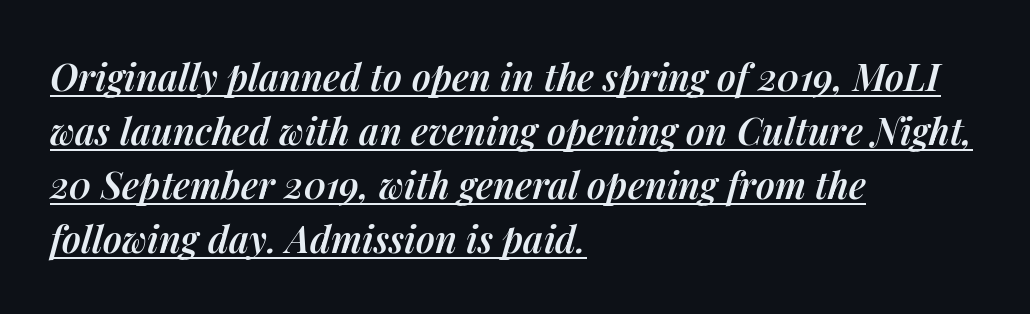
The image shows 37 px semibold type, italic (leaning right); set left-aligned, normal line spacing (1.46x), normal letter spacing, underlined; medium stroke contrast and a medium x-height.
